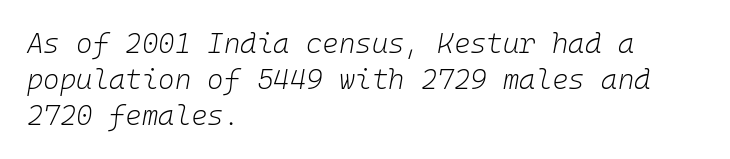
Letter spacing: default. The passage shown is typed in a monospace face where columns stay perfectly aligned. Reading down the column, the eye jumps a familiar distance to each next line. The rag falls on the right side of this text block.
